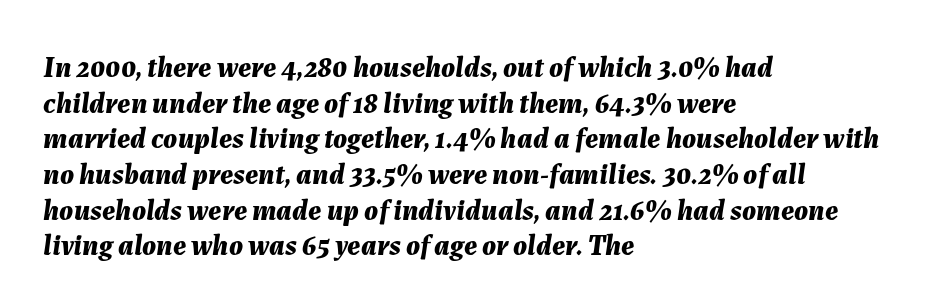
If you drew a line through each stem, it would be angled. The font is running at its bold setting. This sample has the flowing, uneven cadence of proportional lettering. The compositor pushed each line to the left boundary. Between one letter and the next there's only the usual sliver of space. Anything drawn beneath the words? Only blank space.
